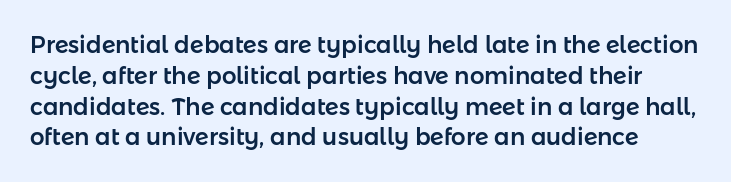
Q: Is the text italic (slanted)? A: No, it is upright.
Q: Is the text underlined? A: No.
Q: Is the spacing between letters normal or unusually wide? A: Normal.
Q: Is the spacing between lines tight, normal or loose? A: Normal.
